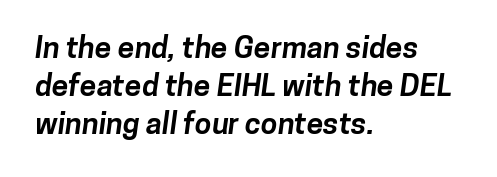
The image shows 30 px bold sans-serif type; set left-aligned, normal line spacing (1.26x), normal letter spacing, not underlined; low stroke contrast and a medium x-height.
